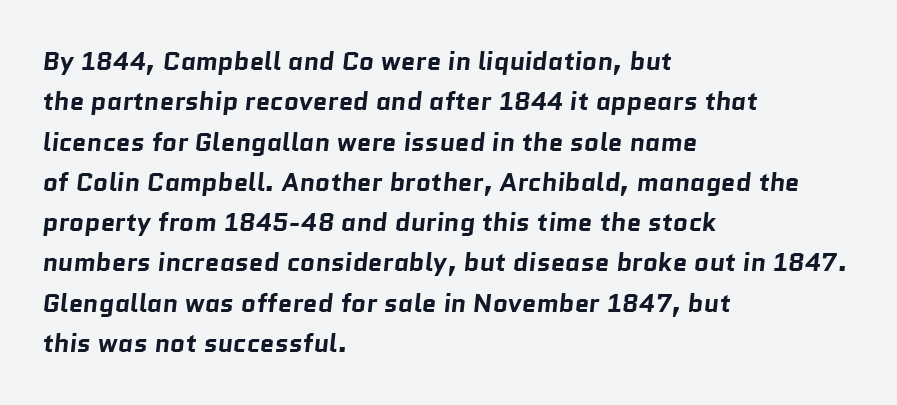
The image shows 26 px bold type; set left-aligned, normal line spacing (1.55x), normal letter spacing, not underlined.
